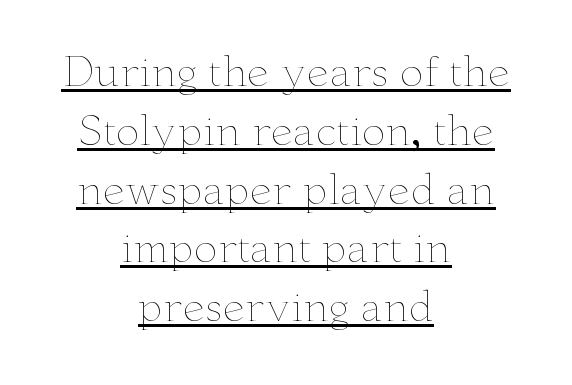
Q: Is the text bold? A: No.
Q: Is the text italic (slanted)? A: No, it is upright.
Q: Is the text underlined? A: Yes.
Q: How is the paragraph aligned? A: Centered.
Q: Is the spacing between letters normal or unusually wide? A: Normal.
Q: Is the spacing between lines tight, normal or loose? A: Normal.
Q: Width (condensed, normal, or wide)? A: Wide.
Q: Stroke contrast? A: Low.
Q: x-height? A: Small.
Q: Monospaced? A: No.
